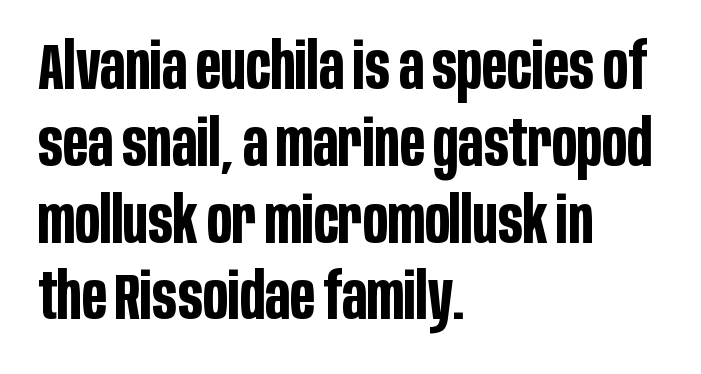
Q: Is the text bold? A: Yes.
Q: Is the text italic (slanted)? A: No, it is upright.
Q: Is the typeface a serif or a sans-serif typeface? A: Sans-serif.
Q: Is the text underlined? A: No.
Q: How is the paragraph aligned? A: Left-aligned.
Q: Is the spacing between letters normal or unusually wide? A: Normal.
Q: Width (condensed, normal, or wide)? A: Condensed.
Q: Stroke contrast? A: Low.
Q: x-height? A: Large.
Q: Monospaced? A: No.
